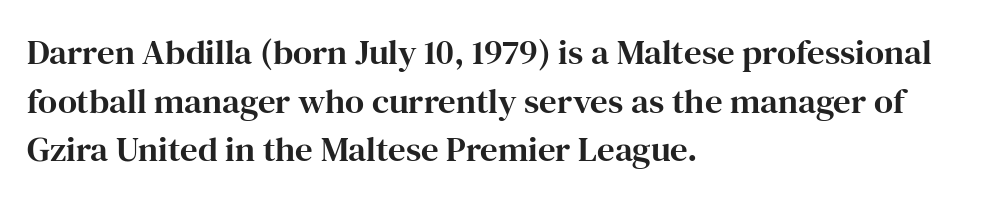
Horizontally, the lines are justified to the leading edge only. The words here are not underlined. Type style note: has serifs. A typesetter would call this proportional, since set widths differ per character. Evenly set lines give the paragraph a standard silhouette. There is no visible air inserted between adjacent glyphs.
